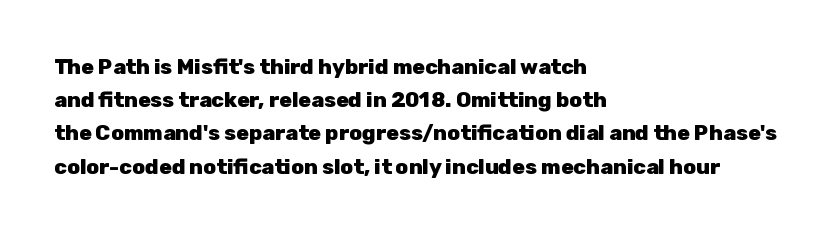
The font is running at its bold setting. Letters rest on an invisible, unmarked baseline. Students, note that the glyphs here touch the page at normal intervals. The rendering anchors every line to the left-hand side.
